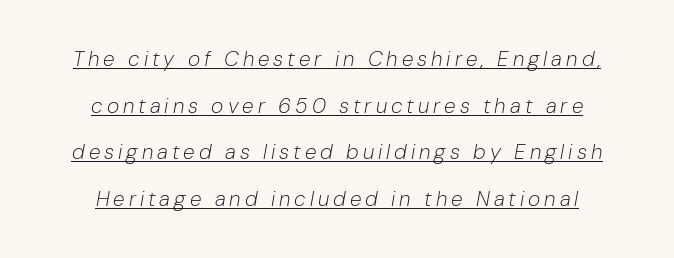
Heft: none added — not bold. These lines stack symmetrically, like a column narrowing and widening about its center. Loosely led — the rows are spread out. Like a heading marked for emphasis, these lines bear an underscore. An italicized treatment has been applied to the whole sample.
